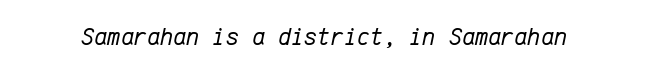
{"italic": "yes", "lean": "right", "slant_degrees": 12, "bold": "no", "underline": "no", "letter_spacing": "normal", "letter_spacing_em": 0.0, "glyph_px": 25}
